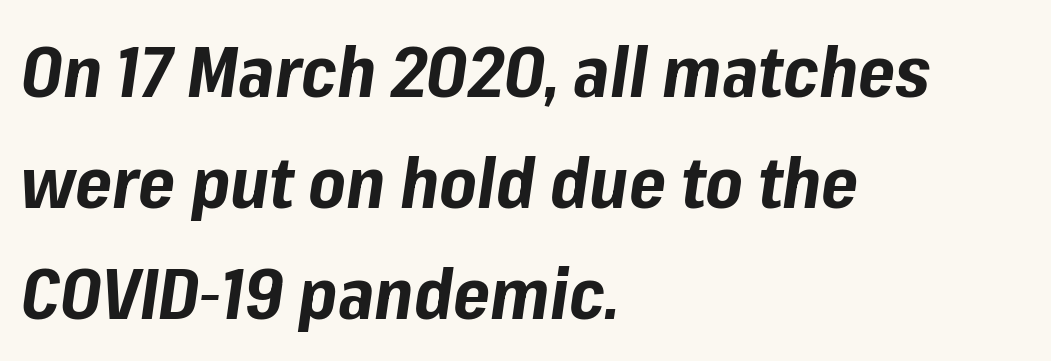
{"italic": "yes", "lean": "right", "slant_degrees": 8, "bold": "yes", "weight": "bold", "width": "normal", "stroke_contrast": "low", "x_height": "medium", "monospaced": "no", "underline": "no", "align": "left", "line_spacing": "normal", "line_spacing_ratio": 1.56, "letter_spacing": "normal", "letter_spacing_em": 0.0, "glyph_px": 71}
